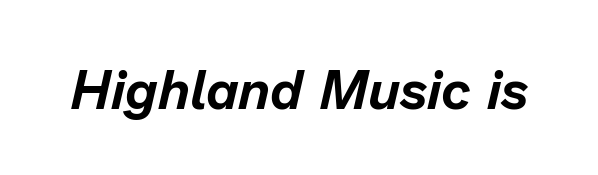
Q: Is the text italic (slanted)? A: Yes, it leans right by about 13 degrees.
Q: Is the text underlined? A: No.
Q: Is the spacing between letters normal or unusually wide? A: Normal.
Q: Width (condensed, normal, or wide)? A: Normal.
Q: Stroke contrast? A: Low.
Q: x-height? A: Medium.
Q: Monospaced? A: No.
